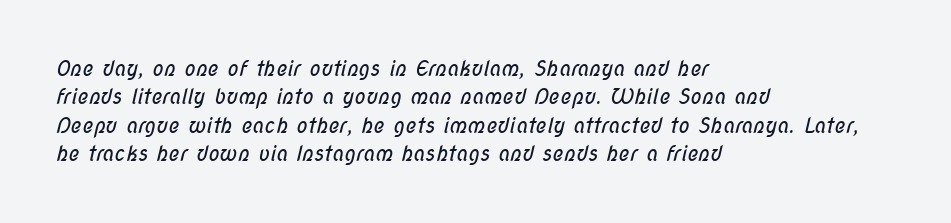
Q: Is the text bold? A: No.
Q: Is the text underlined? A: No.
Q: How is the paragraph aligned? A: Left-aligned.
Q: Is the spacing between letters normal or unusually wide? A: Normal.
Q: Is the spacing between lines tight, normal or loose? A: Normal.
